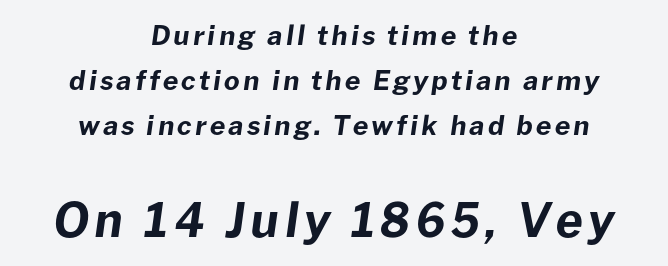
{"italic": "yes", "lean": "right", "slant_degrees": 8, "bold": "yes", "weight": "bold", "width": "normal", "stroke_contrast": "low", "x_height": "medium", "monospaced": "no", "underline": "no", "align": "center", "line_spacing": "normal", "line_spacing_ratio": 1.67, "larger_block": "second", "size_ratio": 1.74, "glyph_px": 47}
